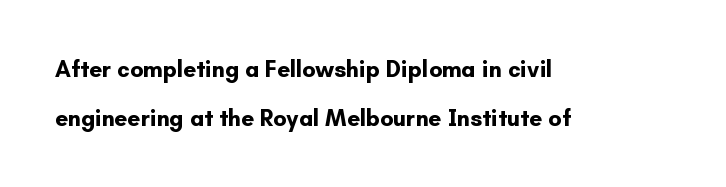
{"italic": "no", "bold": "yes", "underline": "no", "align": "left", "line_spacing": "loose", "line_spacing_ratio": 2.13, "letter_spacing": "normal", "letter_spacing_em": 0.0, "glyph_px": 23}
